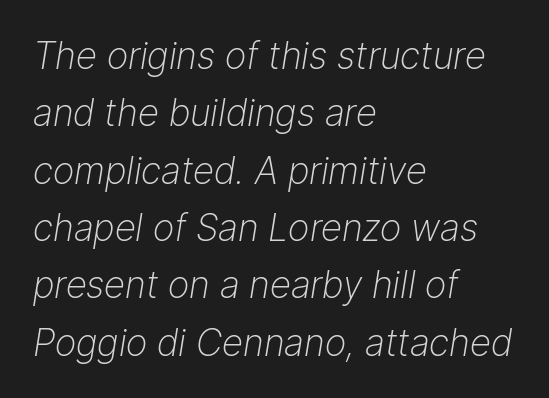
The image shows 37 px light type, italic (leaning right); set left-aligned, normal line spacing (1.55x), normal letter spacing, not underlined; low stroke contrast and a medium x-height.
